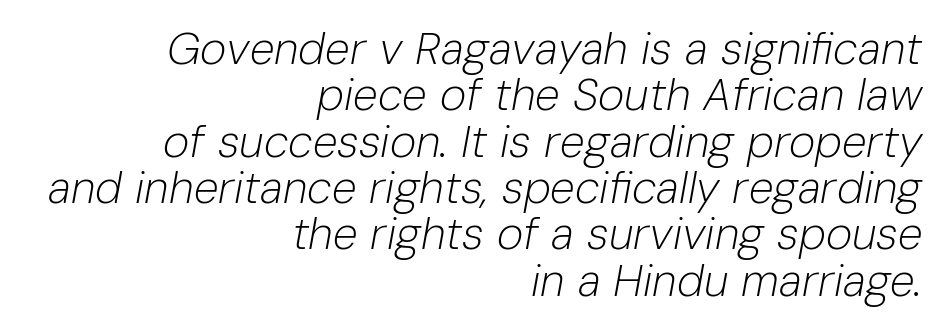
Q: Is the text bold? A: No.
Q: Is the text italic (slanted)? A: Yes, it leans right by about 10 degrees.
Q: Is the text underlined? A: No.
Q: How is the paragraph aligned? A: Right-aligned.
Q: Is the spacing between letters normal or unusually wide? A: Normal.
Q: Is the spacing between lines tight, normal or loose? A: Tight.
Q: Width (condensed, normal, or wide)? A: Normal.
Q: Stroke contrast? A: Low.
Q: x-height? A: Medium.
Q: Monospaced? A: No.
